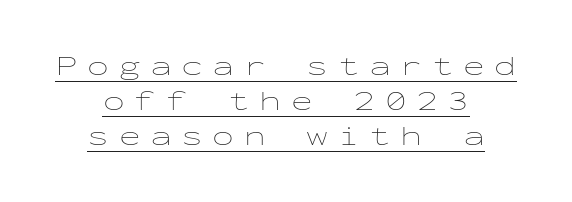
Inter-character spacing is expanded well beyond the font's built-in metrics. The strokes are not fattened; the text isn't bold. This sample uses an upright cut, with every glyph sitting square on the baseline. Is there an underline? Yes — a line sits under the letters.
